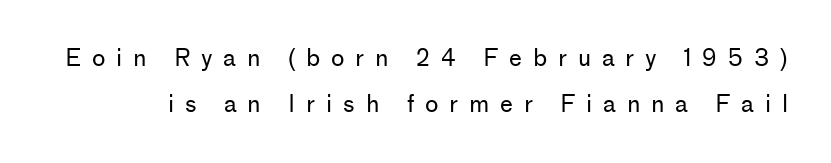
{"italic": "no", "bold": "no", "underline": "no", "line_spacing": "loose", "line_spacing_ratio": 2.02, "letter_spacing": "wide", "letter_spacing_em": 0.47, "glyph_px": 23}
